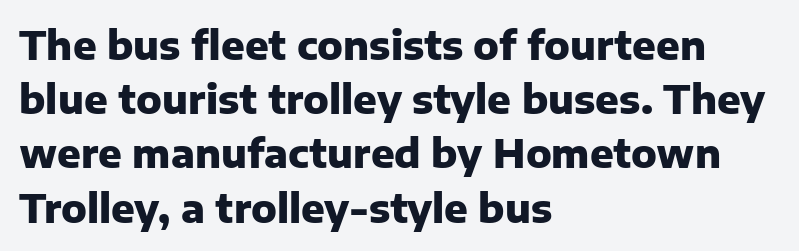
Observe the absence of serifs on each vertical stroke in this sample. A student would call this left alignment; a typographer would say flush left, rag right. Note the varied advance widths — an 'i' is clearly narrower than an 'm'. Rendered with straight, roman letterforms. Characters follow at the spacing the type designer built in. Heft: maximum for text — a bold.
